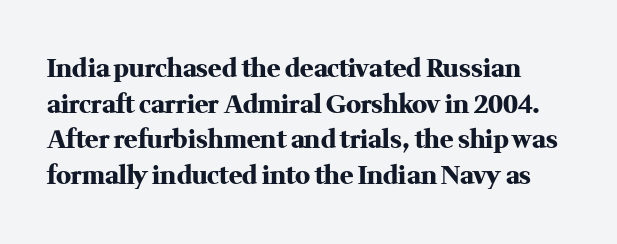
{"italic": "no", "bold": "yes", "underline": "no", "line_spacing": "normal", "line_spacing_ratio": 1.43, "letter_spacing": "normal", "letter_spacing_em": 0.0, "glyph_px": 25}
